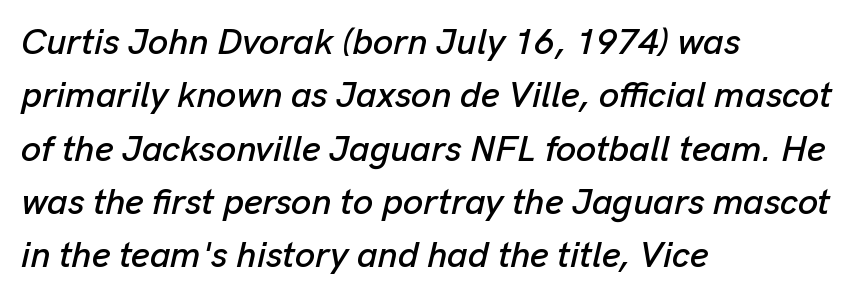
The letters advance in unequal steps, a hallmark of proportional type. The tracking reads as untouched default to a designer's eye. Whoever set this chose a conventional vertical rhythm. Horizontal alignment here is leftward, the default for most running prose. A bare baseline throughout the passage.
